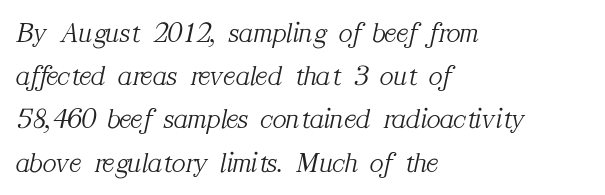
{"serif": "yes", "italic": "yes", "lean": "right", "slant_degrees": 12, "bold": "no", "weight": "light", "width": "normal", "stroke_contrast": "medium", "x_height": "medium", "monospaced": "no", "underline": "no", "align": "left", "line_spacing": "normal", "line_spacing_ratio": 1.49, "letter_spacing": "normal", "letter_spacing_em": 0.0, "glyph_px": 29}
